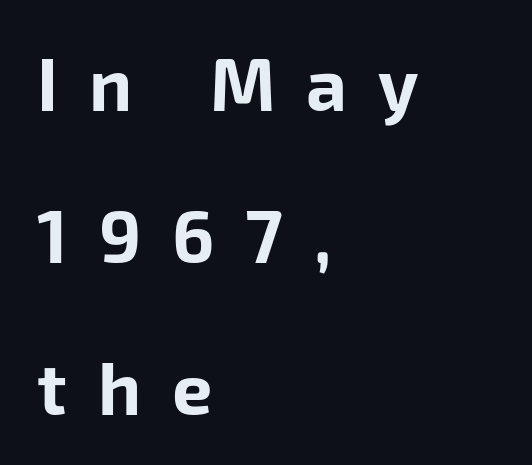
The image shows 72 px bold sans-serif type, upright; set left-aligned, loose line spacing (2.11x), unusually wide letter spacing (+0.43 em), not underlined; low stroke contrast and a medium x-height.
